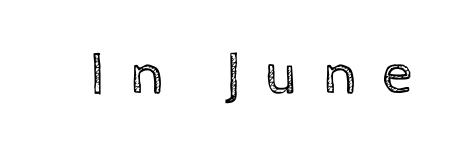
The image shows 61 px regular-weight type, upright; set unusually wide letter spacing (+0.38 em), not underlined; a medium x-height.
